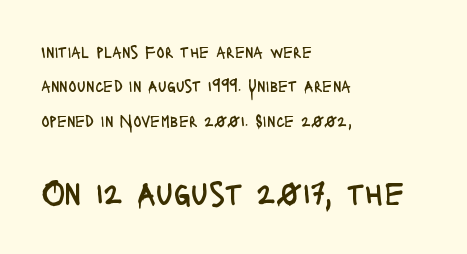
Q: Is the text bold? A: No.
Q: Is the text italic (slanted)? A: No, it is upright.
Q: Is the typeface a serif or a sans-serif typeface? A: Sans-serif.
Q: Is the text underlined? A: No.
Q: How is the paragraph aligned? A: Left-aligned.
Q: Is the spacing between letters normal or unusually wide? A: Normal.
Q: Is the spacing between lines tight, normal or loose? A: Loose.
Q: Which block of text is set in a larger size, the first (top) or the second (bottom)? A: The second (bottom) one.
Q: Width (condensed, normal, or wide)? A: Condensed.
Q: Stroke contrast? A: Low.
Q: x-height? A: Large.
Q: Monospaced? A: No.
